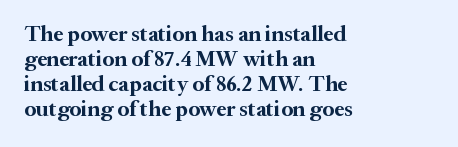
{"italic": "no", "bold": "yes", "underline": "no", "align": "left", "line_spacing": "tight", "line_spacing_ratio": 1.14, "letter_spacing": "normal", "letter_spacing_em": 0.0, "glyph_px": 22}
